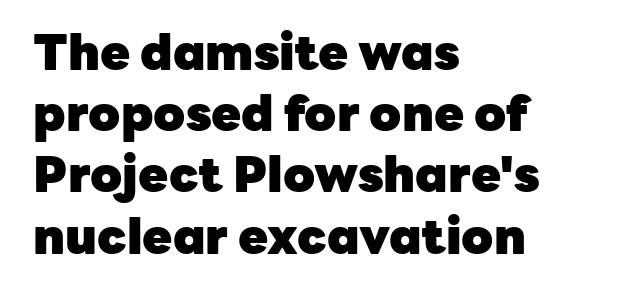
{"serif": "no", "italic": "no", "bold": "yes", "weight": "heavy", "width": "normal", "stroke_contrast": "low", "x_height": "medium", "monospaced": "no", "underline": "no", "align": "left", "line_spacing": "normal", "line_spacing_ratio": 1.25, "letter_spacing": "normal", "letter_spacing_em": 0.0, "glyph_px": 49}
